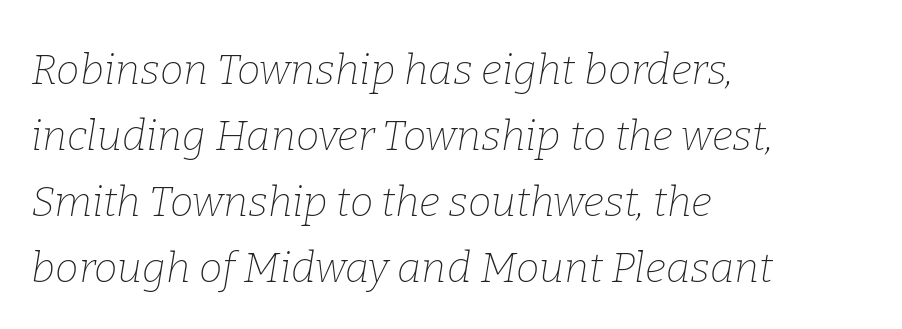
Q: Is the text bold? A: No.
Q: Is the text italic (slanted)? A: Yes, it leans right by about 9 degrees.
Q: Is the typeface a serif or a sans-serif typeface? A: Serif.
Q: Is the text underlined? A: No.
Q: How is the paragraph aligned? A: Left-aligned.
Q: Is the spacing between letters normal or unusually wide? A: Normal.
Q: Is the spacing between lines tight, normal or loose? A: Normal.
Q: Width (condensed, normal, or wide)? A: Normal.
Q: Stroke contrast? A: Low.
Q: x-height? A: Medium.
Q: Monospaced? A: No.
